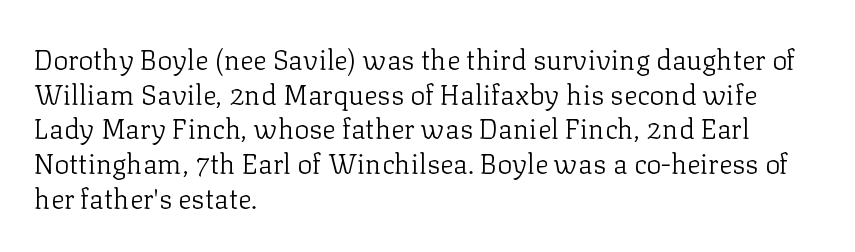
The image shows 28 px light serif type, upright; set left-aligned, line spacing 1.24x, normal letter spacing, not underlined; low stroke contrast and a medium x-height.
